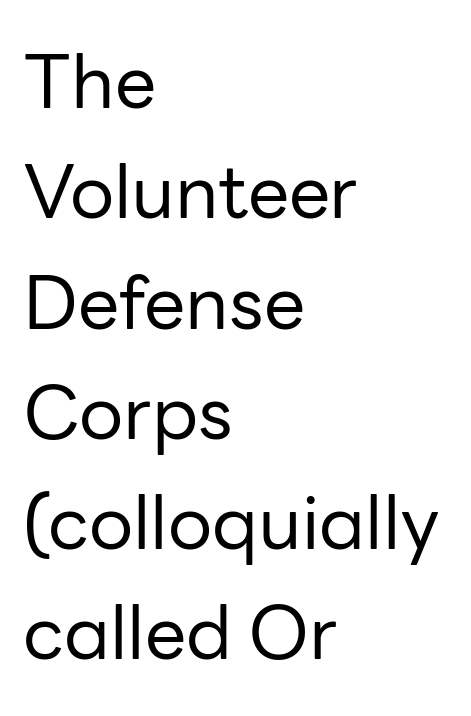
Look at the tracking — it's just the regular setting, nothing added. The line-height multiplier appears to be the usual default. Is there any slant? The stems are plumb. Typeset ragged right — the left edge is the straight one. The words here are not underlined. The rendering shows plain stroke endings on the letterforms — a sans-serif design.
